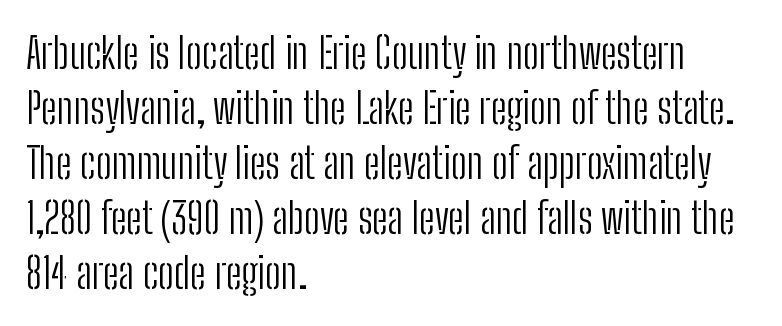
Q: Is the text bold? A: No.
Q: Is the text italic (slanted)? A: No, it is upright.
Q: Is the typeface a serif or a sans-serif typeface? A: Sans-serif.
Q: Is the text underlined? A: No.
Q: How is the paragraph aligned? A: Left-aligned.
Q: Is the spacing between letters normal or unusually wide? A: Normal.
Q: Is the spacing between lines tight, normal or loose? A: Normal.
Q: Width (condensed, normal, or wide)? A: Condensed.
Q: Stroke contrast? A: Low.
Q: x-height? A: Medium.
Q: Monospaced? A: No.
